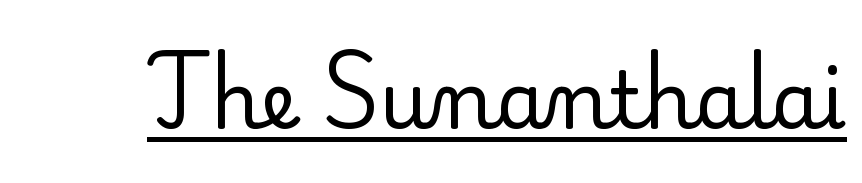
Q: Is the text bold? A: No.
Q: Is the text italic (slanted)? A: No, it is upright.
Q: Is the typeface a serif or a sans-serif typeface? A: Serif.
Q: Is the text underlined? A: Yes.
Q: Is the spacing between letters normal or unusually wide? A: Normal.
Q: Width (condensed, normal, or wide)? A: Normal.
Q: Stroke contrast? A: Low.
Q: x-height? A: Small.
Q: Monospaced? A: No.
